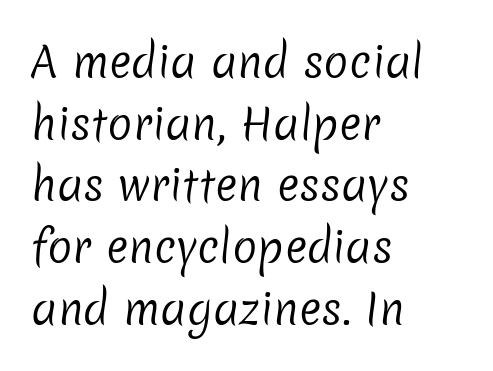
Q: Is the text bold? A: No.
Q: Is the typeface a serif or a sans-serif typeface? A: Sans-serif.
Q: Is the text underlined? A: No.
Q: How is the paragraph aligned? A: Left-aligned.
Q: Is the spacing between letters normal or unusually wide? A: Normal.
Q: Is the spacing between lines tight, normal or loose? A: Normal.
Q: Width (condensed, normal, or wide)? A: Normal.
Q: Stroke contrast? A: Low.
Q: x-height? A: Medium.
Q: Monospaced? A: No.
